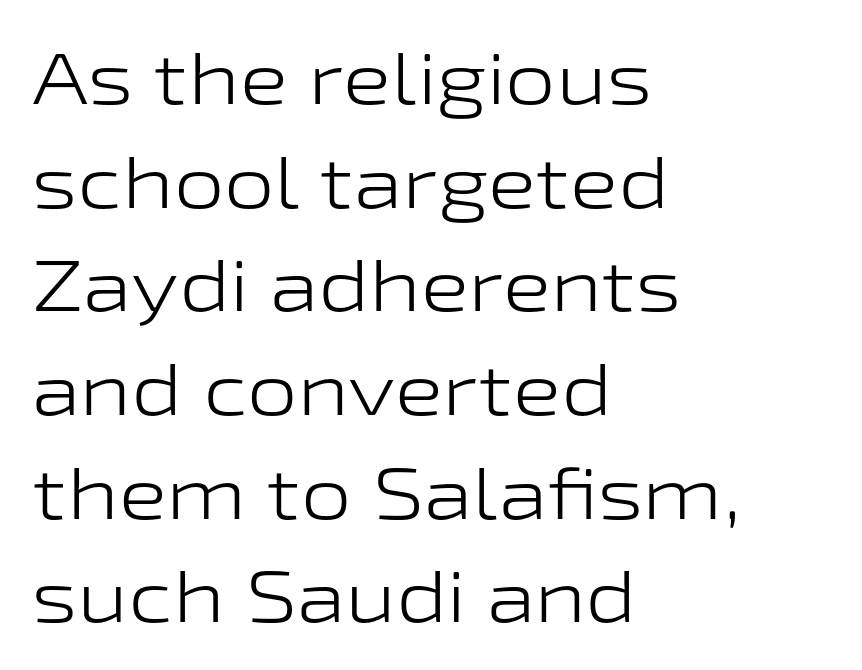
Q: Is the text bold? A: No.
Q: Is the text italic (slanted)? A: No, it is upright.
Q: Is the typeface a serif or a sans-serif typeface? A: Sans-serif.
Q: Is the text underlined? A: No.
Q: How is the paragraph aligned? A: Left-aligned.
Q: Is the spacing between letters normal or unusually wide? A: Normal.
Q: Is the spacing between lines tight, normal or loose? A: Normal.
Q: Width (condensed, normal, or wide)? A: Wide.
Q: Stroke contrast? A: Low.
Q: x-height? A: Medium.
Q: Monospaced? A: No.
